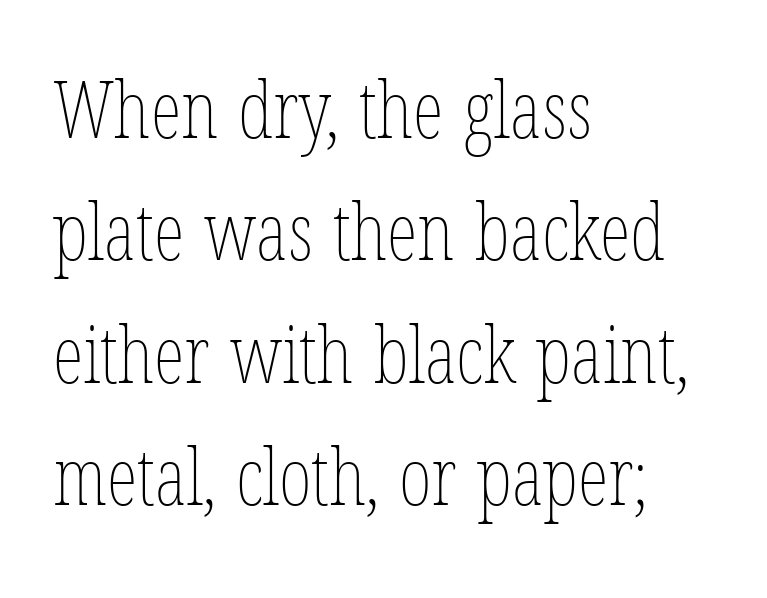
Which margin do the lines hug? The left one — the right edge is uneven. Do the letters lean? They stand straight. Quick note: interline space is typical. Stems here are at most as thick as an everyday book face.
